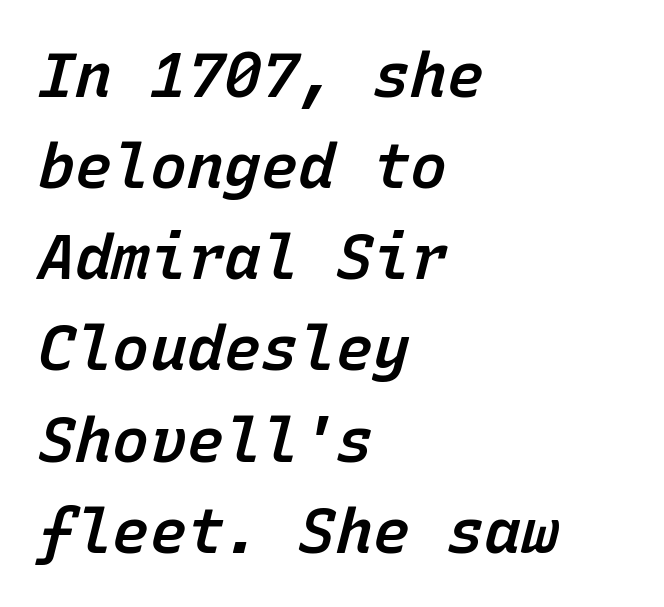
Q: Is the text bold? A: Semi-bold.
Q: Is the text italic (slanted)? A: Yes, it leans right by about 15 degrees.
Q: Is the text underlined? A: No.
Q: How is the paragraph aligned? A: Left-aligned.
Q: Is the spacing between letters normal or unusually wide? A: Normal.
Q: Is the spacing between lines tight, normal or loose? A: Normal.
Q: Width (condensed, normal, or wide)? A: Normal.
Q: Stroke contrast? A: Low.
Q: x-height? A: Medium.
Q: Monospaced? A: Yes.
